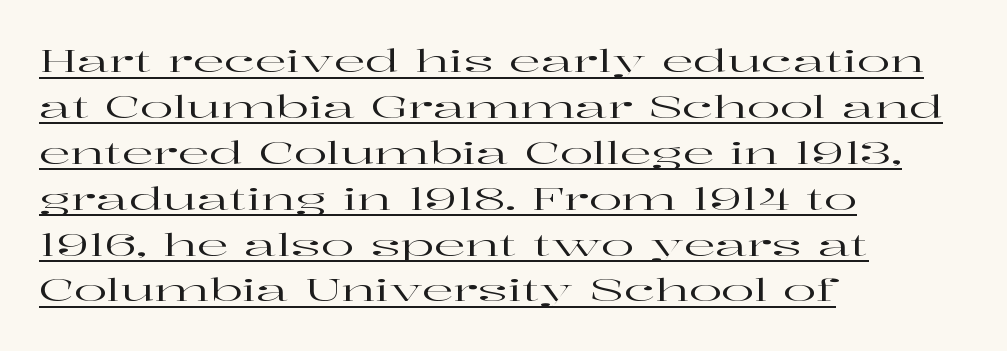
{"serif": "yes", "italic": "no", "width": "wide", "stroke_contrast": "high", "x_height": "medium", "monospaced": "no", "underline": "yes", "align": "left", "line_spacing": "normal", "line_spacing_ratio": 1.48, "letter_spacing": "normal", "letter_spacing_em": 0.0, "glyph_px": 31}
